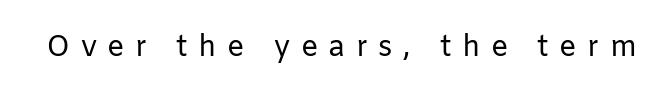
The image shows 29 px regular-weight sans-serif type, upright; set unusually wide letter spacing (+0.36 em), not underlined; low stroke contrast and a medium x-height.
